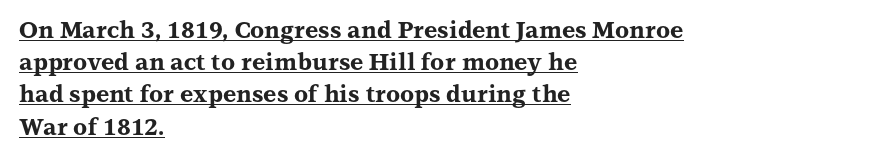
Vertical spacing — default. Nothing unusual about the tracking: characters are spaced as the font intends. The setting favours the left margin, as ordinary paragraphs usually do. Rendered with straight, roman letterforms. Stroke thickness is high; the sample reads as a true bold.
